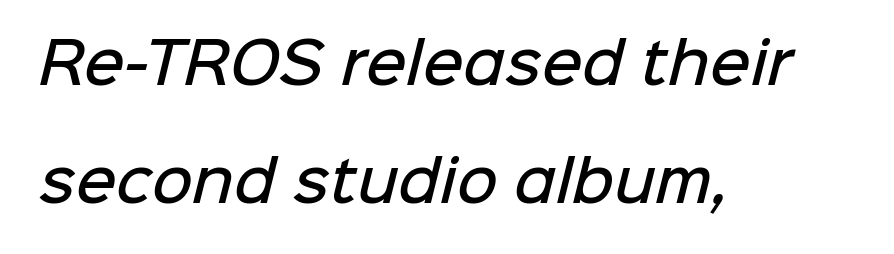
Q: Is the text bold? A: Semi-bold.
Q: Is the typeface a serif or a sans-serif typeface? A: Sans-serif.
Q: Is the text underlined? A: No.
Q: How is the paragraph aligned? A: Left-aligned.
Q: Is the spacing between letters normal or unusually wide? A: Normal.
Q: Is the spacing between lines tight, normal or loose? A: Loose.
Q: Width (condensed, normal, or wide)? A: Normal.
Q: Stroke contrast? A: Low.
Q: x-height? A: Medium.
Q: Monospaced? A: No.
